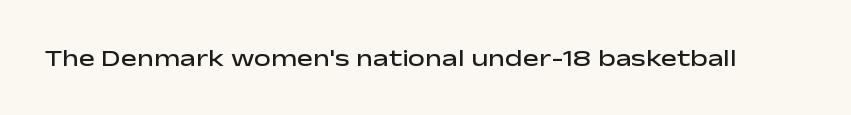
{"italic": "no", "bold": "semi", "underline": "no", "letter_spacing": "normal", "letter_spacing_em": 0.0, "glyph_px": 24}
